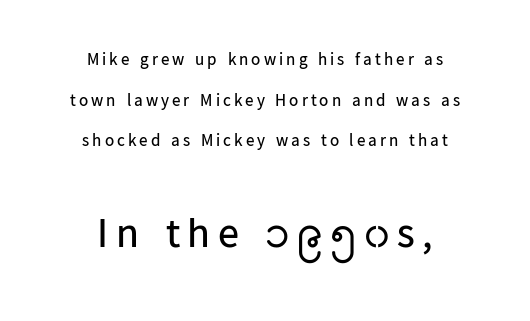
The cut favours lightness, reaching ordinary text weight at its darkest. Type style note: lacks serifs. Layout note: lines centered. Letters rest on an invisible, unmarked baseline. You can tell it's not italic because the verticals are truly vertical. Think of a printed novel: that variable character pitch is what you see here.
